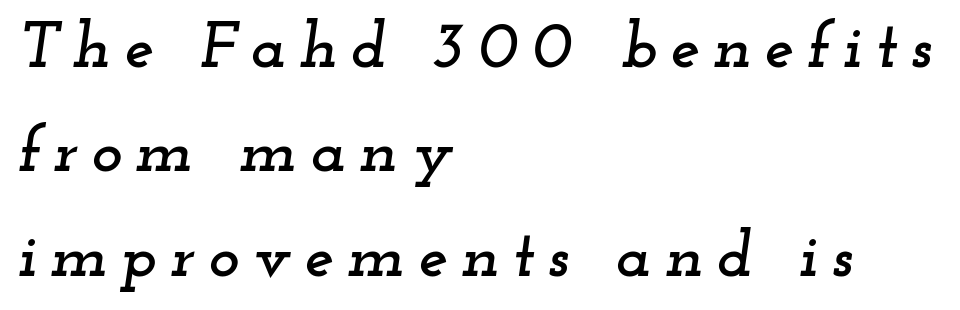
Q: Is the text italic (slanted)? A: Yes, it leans right by about 12 degrees.
Q: Is the typeface a serif or a sans-serif typeface? A: Serif.
Q: Is the text underlined? A: No.
Q: How is the paragraph aligned? A: Left-aligned.
Q: Is the spacing between letters normal or unusually wide? A: Unusually wide.
Q: Is the spacing between lines tight, normal or loose? A: Normal.
Q: Width (condensed, normal, or wide)? A: Wide.
Q: Stroke contrast? A: Low.
Q: x-height? A: Small.
Q: Monospaced? A: No.
